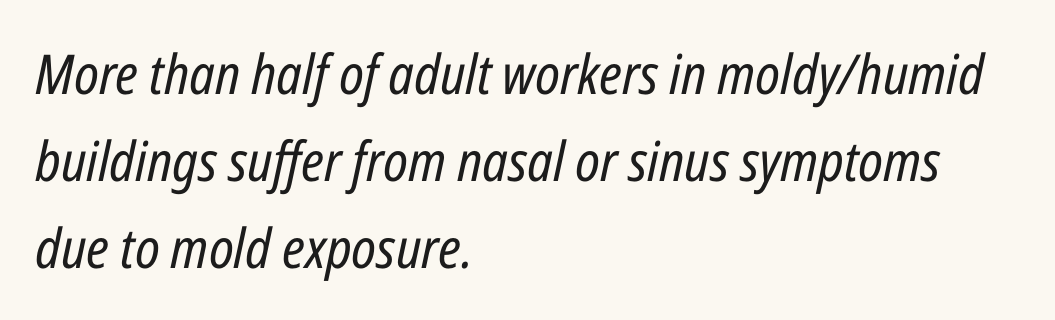
{"italic": "yes", "lean": "right", "slant_degrees": 12, "bold": "no", "weight": "regular", "width": "condensed", "stroke_contrast": "low", "x_height": "medium", "monospaced": "no", "underline": "no", "align": "left", "line_spacing": "normal", "line_spacing_ratio": 1.58, "letter_spacing": "normal", "letter_spacing_em": 0.0, "glyph_px": 55}
